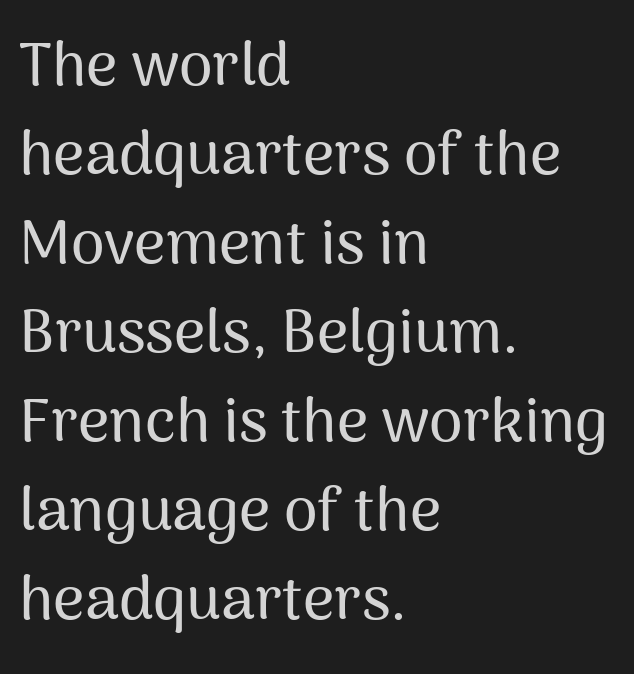
{"serif": "no", "italic": "no", "width": "normal", "stroke_contrast": "medium", "x_height": "medium", "monospaced": "no", "underline": "no", "align": "left", "line_spacing": "normal", "line_spacing_ratio": 1.46, "letter_spacing": "normal", "letter_spacing_em": 0.0, "glyph_px": 61}
